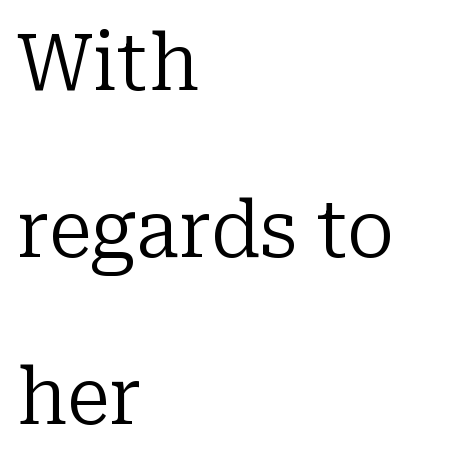
Q: Is the text bold? A: No.
Q: Is the text italic (slanted)? A: No, it is upright.
Q: Is the typeface a serif or a sans-serif typeface? A: Serif.
Q: Is the text underlined? A: No.
Q: How is the paragraph aligned? A: Left-aligned.
Q: Is the spacing between letters normal or unusually wide? A: Normal.
Q: Is the spacing between lines tight, normal or loose? A: Loose.
Q: Width (condensed, normal, or wide)? A: Normal.
Q: Stroke contrast? A: Low.
Q: x-height? A: Medium.
Q: Monospaced? A: No.
